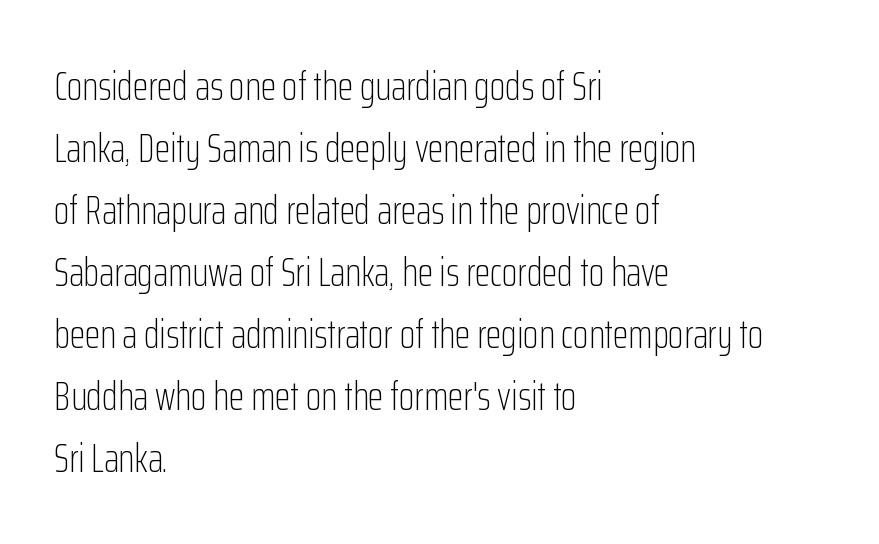
Q: Is the text bold? A: No.
Q: Is the text italic (slanted)? A: No, it is upright.
Q: Is the typeface a serif or a sans-serif typeface? A: Sans-serif.
Q: Is the text underlined? A: No.
Q: How is the paragraph aligned? A: Left-aligned.
Q: Is the spacing between letters normal or unusually wide? A: Normal.
Q: Is the spacing between lines tight, normal or loose? A: Normal.
Q: Width (condensed, normal, or wide)? A: Condensed.
Q: Stroke contrast? A: Low.
Q: x-height? A: Medium.
Q: Monospaced? A: No.
